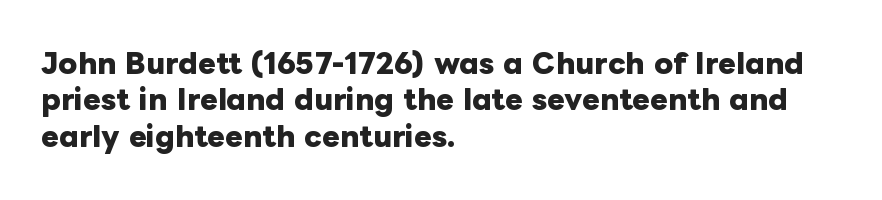
Q: Is the text bold? A: Yes.
Q: Is the text italic (slanted)? A: No, it is upright.
Q: Is the text underlined? A: No.
Q: How is the paragraph aligned? A: Left-aligned.
Q: Is the spacing between letters normal or unusually wide? A: Normal.
Q: Is the spacing between lines tight, normal or loose? A: Normal.
